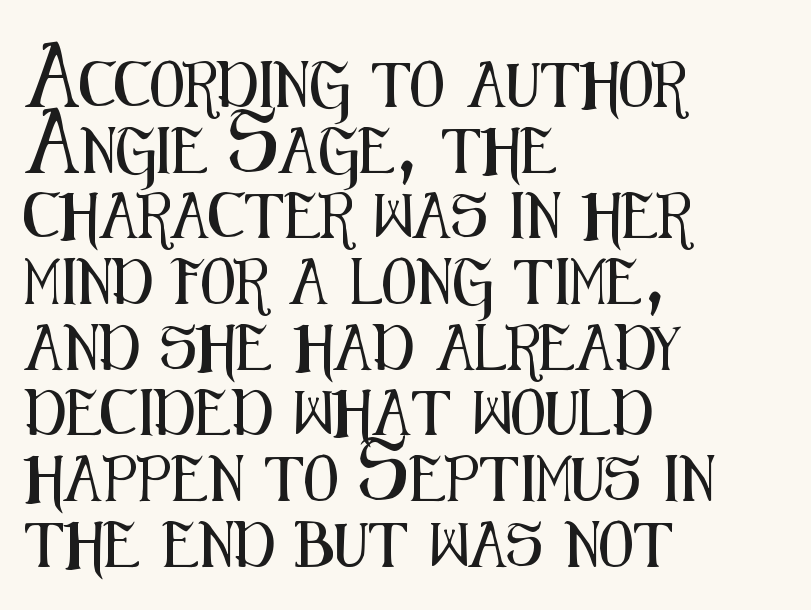
The image shows 45 px condensed type, upright; set left-aligned, normal line spacing (1.46x), normal letter spacing, not underlined; medium stroke contrast and a medium x-height.
